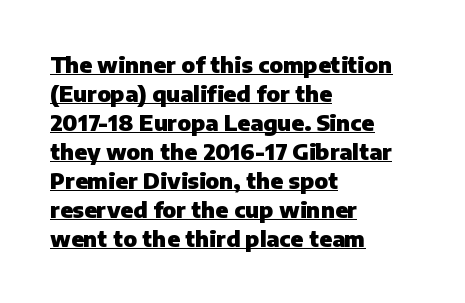
The image shows 22 px bold type, upright; set left-aligned, normal line spacing (1.32x), normal letter spacing, underlined.
